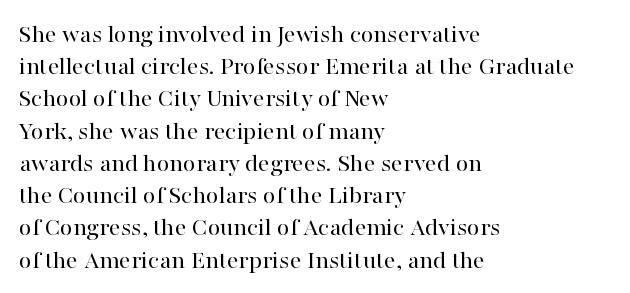
{"italic": "no", "bold": "no", "underline": "no", "align": "left", "line_spacing_ratio": 1.24, "letter_spacing": "normal", "letter_spacing_em": 0.0, "glyph_px": 26}
